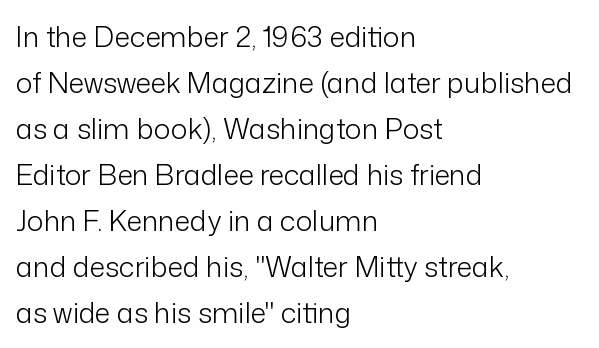
Q: Is the text bold? A: No.
Q: Is the text italic (slanted)? A: No, it is upright.
Q: Is the typeface a serif or a sans-serif typeface? A: Sans-serif.
Q: Is the text underlined? A: No.
Q: How is the paragraph aligned? A: Left-aligned.
Q: Is the spacing between letters normal or unusually wide? A: Normal.
Q: Is the spacing between lines tight, normal or loose? A: Normal.
Q: Width (condensed, normal, or wide)? A: Normal.
Q: Stroke contrast? A: Low.
Q: x-height? A: Medium.
Q: Monospaced? A: No.
